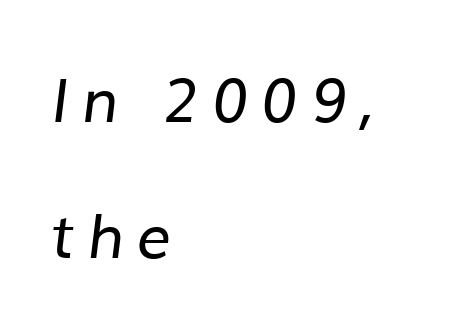
The image shows 61 px regular-weight sans-serif type; set left-aligned, loose line spacing (2.23x), unusually wide letter spacing (+0.21 em), not underlined; low stroke contrast and a medium x-height.
